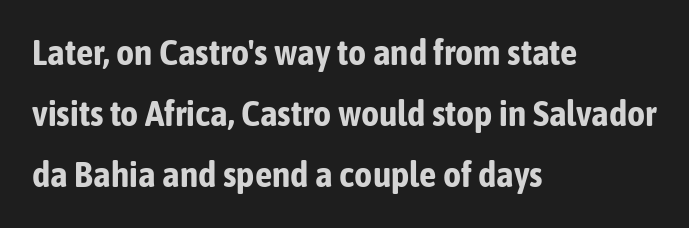
{"serif": "no", "italic": "no", "bold": "yes", "weight": "bold", "width": "condensed", "stroke_contrast": "low", "x_height": "medium", "monospaced": "no", "underline": "no", "align": "left", "line_spacing_ratio": 1.75, "letter_spacing": "normal", "letter_spacing_em": 0.0, "glyph_px": 35}
